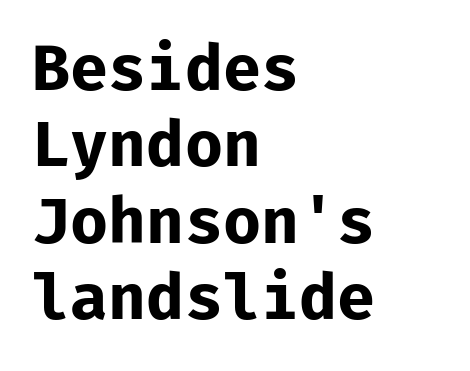
The image shows 62 px bold sans-serif type, upright, monospaced; set left-aligned, line spacing 1.23x, normal letter spacing, not underlined; low stroke contrast and a medium x-height.
